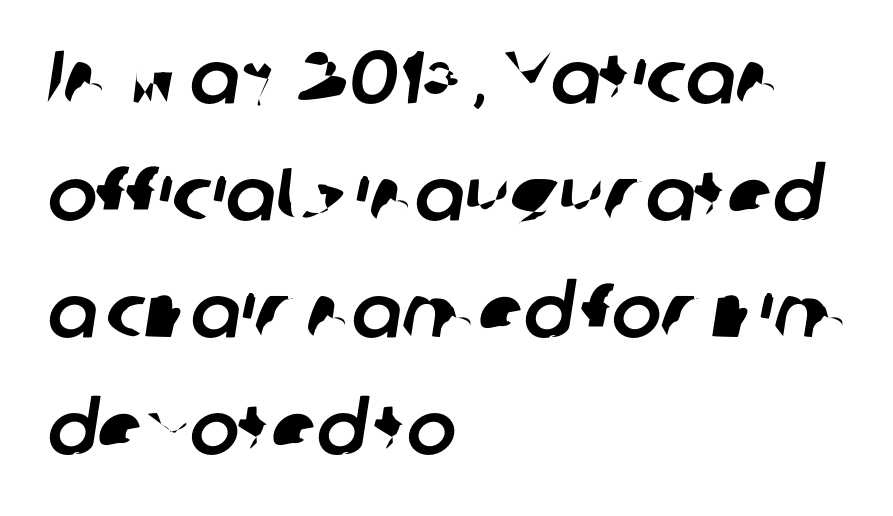
The image shows 74 px sans-serif type; set left-aligned, normal line spacing (1.58x), normal letter spacing, not underlined; low stroke contrast and a medium x-height.
